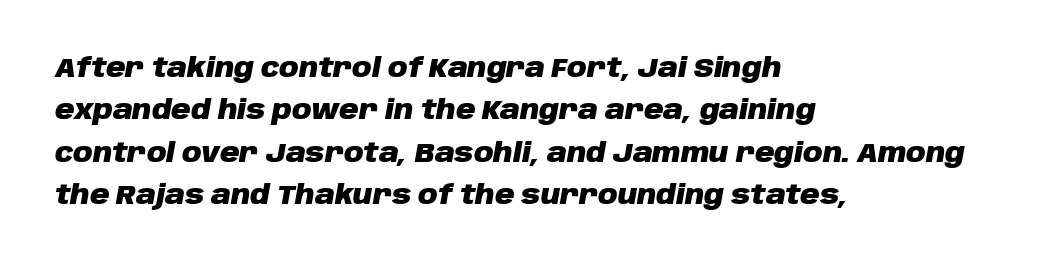
The image shows 27 px bold type, italic (leaning right); set left-aligned, normal line spacing (1.57x), normal letter spacing, not underlined.
